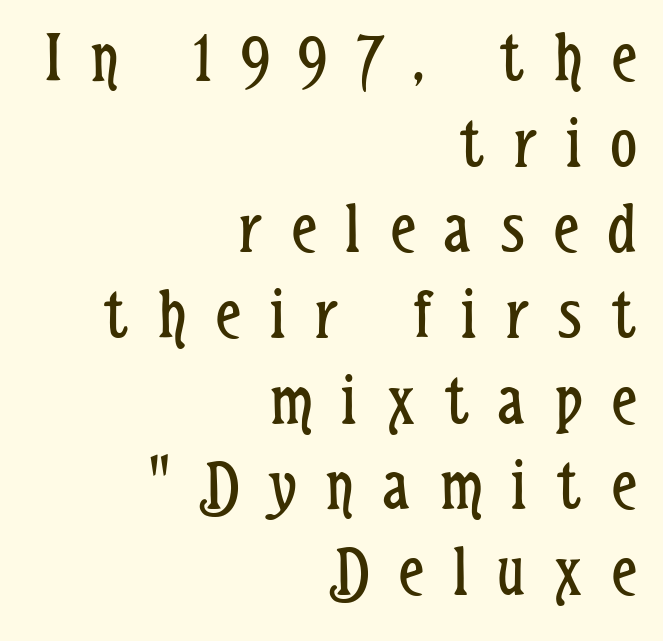
No chunkiness to these letters — they're not bold. The specimen reads as upright at a glance. Observe the wide spacing: letters keep a clear distance from each other. Proportional: the letters do not fall into vertical columns.
